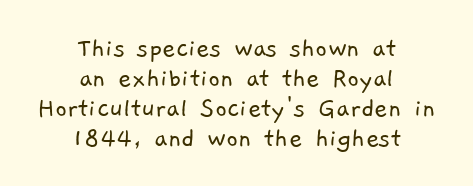
A centered setting, common on invitations and titles, is used for this passage. Proportional: the letters do not fall into vertical columns. If you measured baseline to baseline, you'd find a short distance. Quick note: underline off. Serifs: no, the terminals of the letterforms are clean. Observe the ordinary spacing: letters are neighbours, not strangers.
